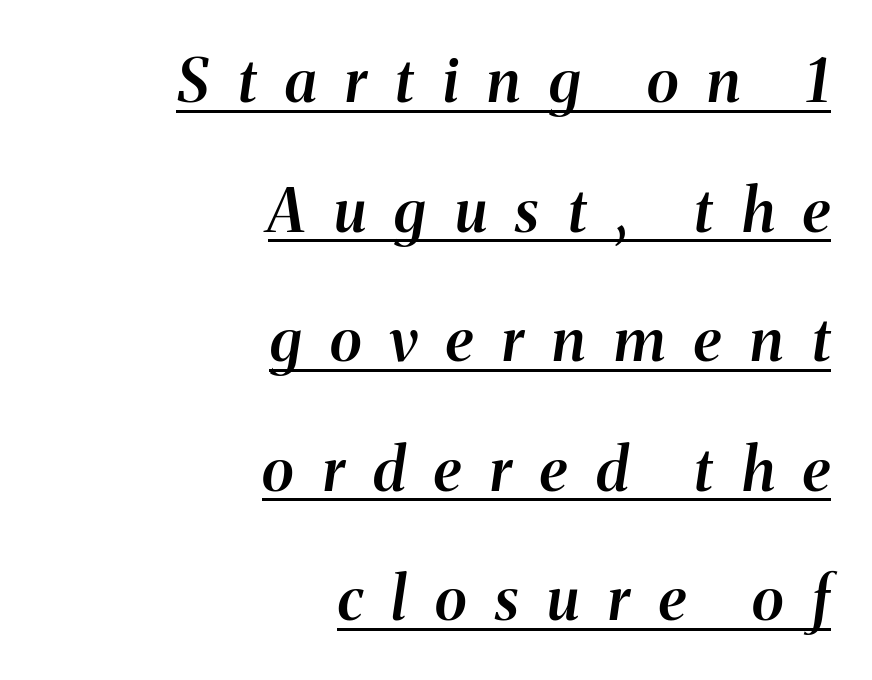
Q: Is the text bold? A: Semi-bold.
Q: Is the text italic (slanted)? A: Yes, it leans right by about 8 degrees.
Q: Is the text underlined? A: Yes.
Q: How is the paragraph aligned? A: Right-aligned.
Q: Is the spacing between letters normal or unusually wide? A: Unusually wide.
Q: Is the spacing between lines tight, normal or loose? A: Loose.
Q: Width (condensed, normal, or wide)? A: Normal.
Q: Stroke contrast? A: Medium.
Q: x-height? A: Medium.
Q: Monospaced? A: No.
